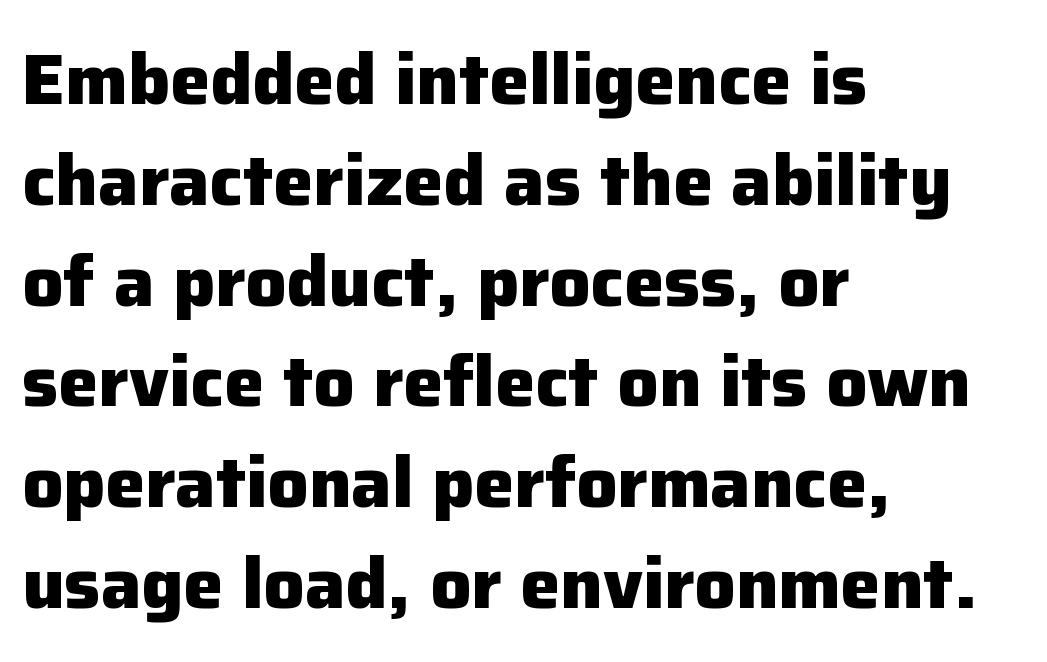
In terms of leading, this rendering sits right in the middle. The passage shown is not underscored anywhere. A typesetter would call this zero additional tracking. This rendering employs a face without finishing strokes, i.e., a sans-serif.
